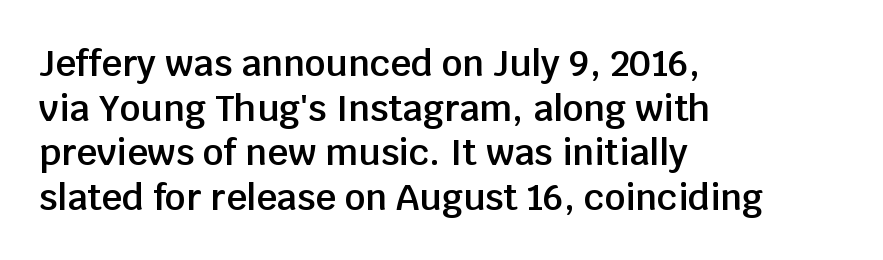
Q: Is the text bold? A: Semi-bold.
Q: Is the text italic (slanted)? A: No, it is upright.
Q: Is the typeface a serif or a sans-serif typeface? A: Sans-serif.
Q: Is the text underlined? A: No.
Q: How is the paragraph aligned? A: Left-aligned.
Q: Is the spacing between letters normal or unusually wide? A: Normal.
Q: Width (condensed, normal, or wide)? A: Normal.
Q: Stroke contrast? A: Low.
Q: x-height? A: Large.
Q: Monospaced? A: No.
